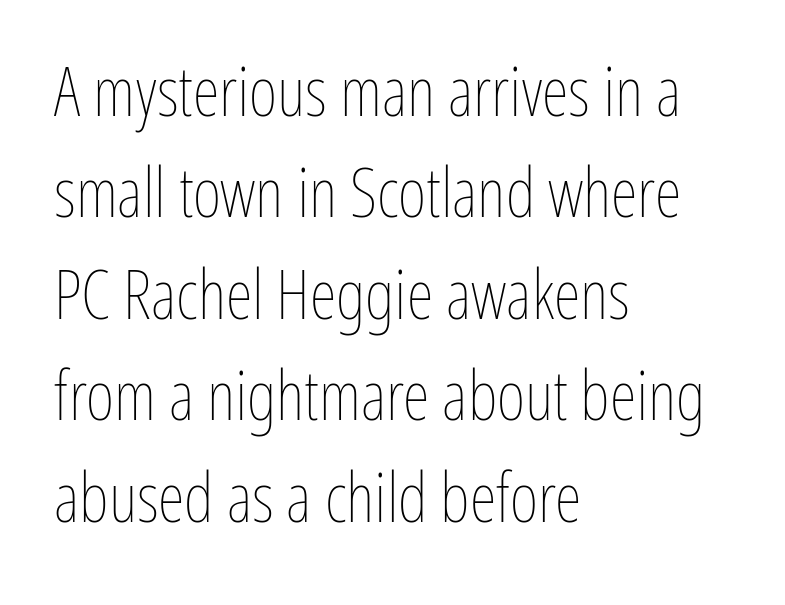
The image shows 69 px thin, condensed type, upright; set left-aligned, normal line spacing (1.47x), normal letter spacing, not underlined; low stroke contrast and a medium x-height.
